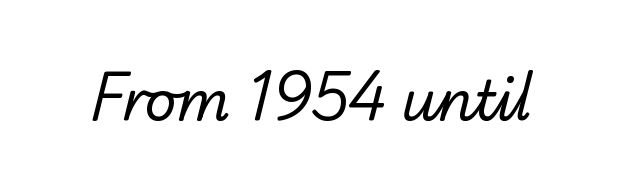
Q: Is the text bold? A: No.
Q: Is the typeface a serif or a sans-serif typeface? A: Sans-serif.
Q: Is the text underlined? A: No.
Q: Is the spacing between letters normal or unusually wide? A: Normal.
Q: Width (condensed, normal, or wide)? A: Normal.
Q: Stroke contrast? A: Low.
Q: x-height? A: Small.
Q: Monospaced? A: No.
